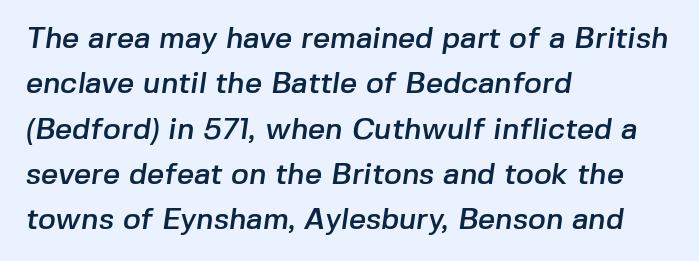
{"serif": "no", "width": "normal", "stroke_contrast": "low", "x_height": "medium", "monospaced": "no", "underline": "no", "align": "left", "line_spacing": "normal", "line_spacing_ratio": 1.51, "letter_spacing": "normal", "letter_spacing_em": 0.0, "glyph_px": 30}
